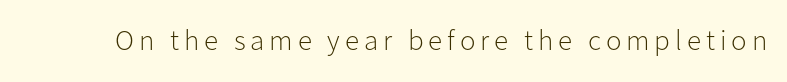
The image shows 29 px light sans-serif type, upright; set not underlined; low stroke contrast and a medium x-height.
